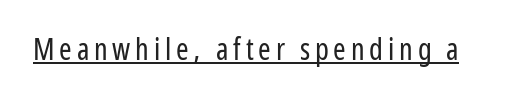
The image shows 30 px regular-weight, condensed sans-serif type, upright; set underlined; low stroke contrast and a medium x-height.
